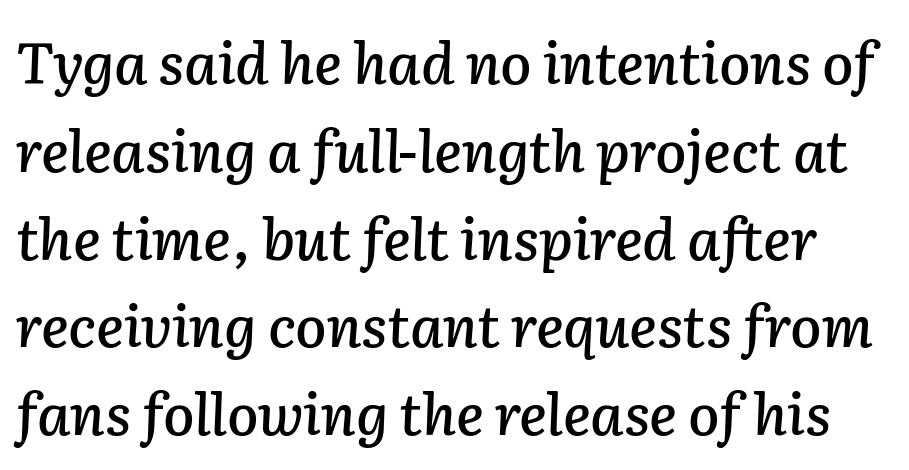
{"italic": "yes", "lean": "right", "slant_degrees": 2, "width": "normal", "stroke_contrast": "low", "x_height": "medium", "monospaced": "no", "underline": "no", "line_spacing": "normal", "line_spacing_ratio": 1.54, "letter_spacing": "normal", "letter_spacing_em": 0.0, "glyph_px": 57}
